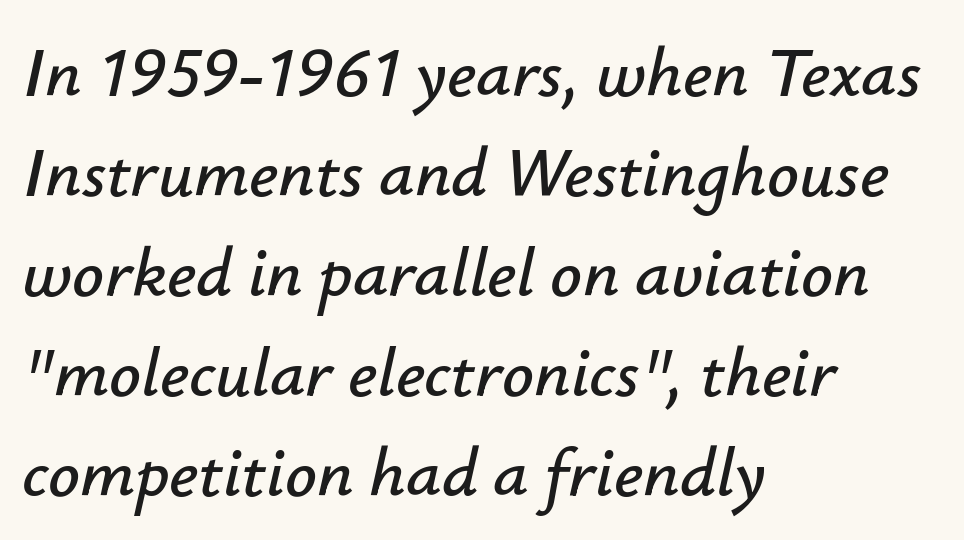
The image shows 70 px text type, italic (leaning right); set left-aligned, normal line spacing (1.43x), normal letter spacing, not underlined; low stroke contrast and a small x-height.
